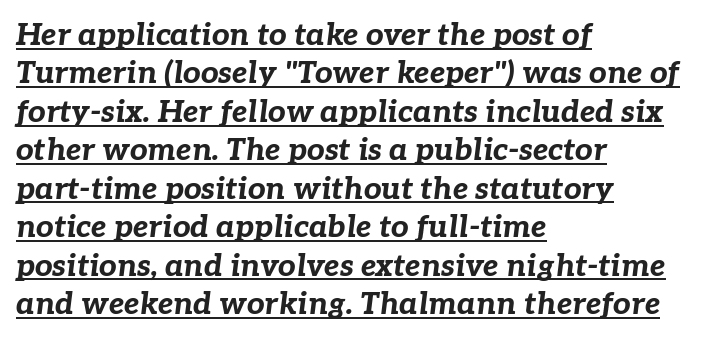
{"italic": "yes", "lean": "right", "slant_degrees": 7, "bold": "yes", "weight": "bold", "width": "normal", "stroke_contrast": "low", "x_height": "medium", "monospaced": "no", "underline": "yes", "align": "left", "line_spacing_ratio": 1.24, "letter_spacing": "normal", "letter_spacing_em": 0.0, "glyph_px": 31}
